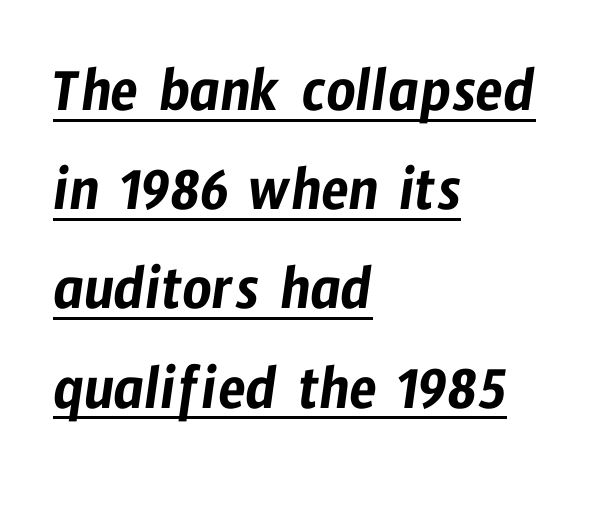
Evenly set lines give the paragraph a standard silhouette. Is the block centered? No — it sits flush against the left margin. Each letter keeps its own natural width here, so spacing adapts to shape. Tracking here is standard; glyphs follow each other at the usual distance. Check where the strokes stop: nothing finishes them off — pure sans. These characters rest on top of a visible drawn line.
